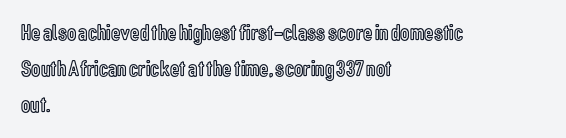
{"italic": "no", "underline": "no", "align": "left", "line_spacing": "normal", "line_spacing_ratio": 1.56, "letter_spacing": "normal", "letter_spacing_em": 0.0, "glyph_px": 23}
